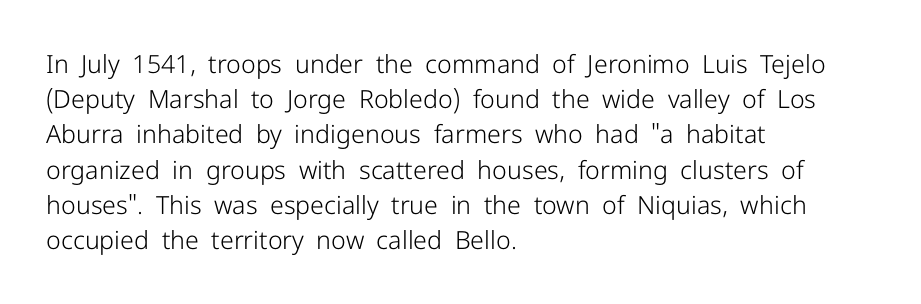
Weight: not bold — regular or lighter. Summary of vertical rhythm: regular, with standard interline spacing. Italic? Not at all — the glyphs are vertical. Words appear dense and cohesive because spacing is normal. Glance below the letters and you will spot only blank space.
